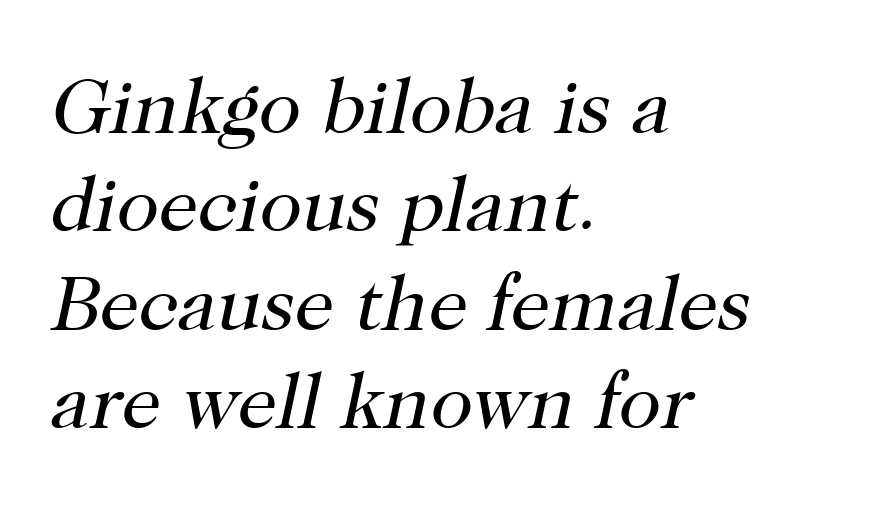
Do the characters align in a grid? No, the font is proportional. Descenders hang freely into open space. Is the type heavy? It reads as light-to-regular instead. This sample keeps an unexceptional amount of space between lines. Looking at the ascenders, they clearly lean.
